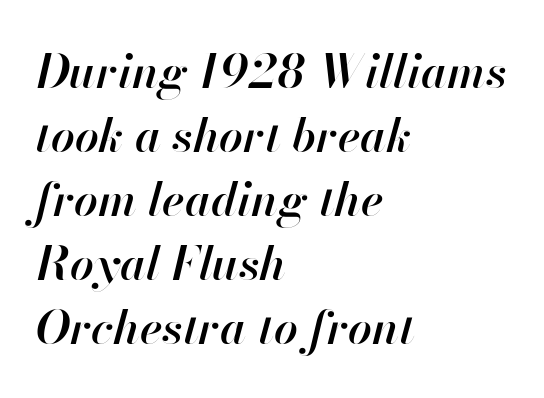
Q: Is the text bold? A: Semi-bold.
Q: Is the text italic (slanted)? A: Yes, it leans right by about 13 degrees.
Q: Is the text underlined? A: No.
Q: How is the paragraph aligned? A: Left-aligned.
Q: Is the spacing between letters normal or unusually wide? A: Normal.
Q: Is the spacing between lines tight, normal or loose? A: Normal.
Q: Width (condensed, normal, or wide)? A: Normal.
Q: Stroke contrast? A: High.
Q: x-height? A: Small.
Q: Monospaced? A: No.
